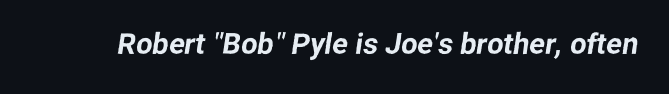
{"serif": "no", "width": "normal", "stroke_contrast": "low", "x_height": "medium", "monospaced": "no", "underline": "no", "letter_spacing": "normal", "letter_spacing_em": 0.0, "glyph_px": 29}
